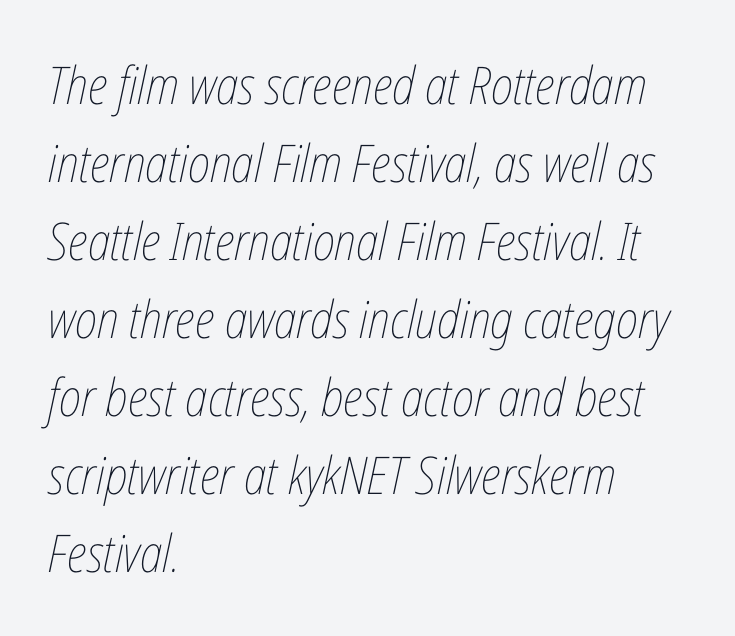
{"italic": "yes", "lean": "right", "slant_degrees": 12, "bold": "no", "weight": "thin", "width": "condensed", "stroke_contrast": "low", "x_height": "medium", "monospaced": "no", "underline": "no", "align": "left", "line_spacing": "normal", "line_spacing_ratio": 1.5, "letter_spacing": "normal", "letter_spacing_em": 0.0, "glyph_px": 52}
